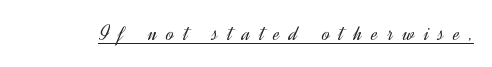
The image shows 23 px text type; set unusually wide letter spacing (+0.41 em), underlined.
